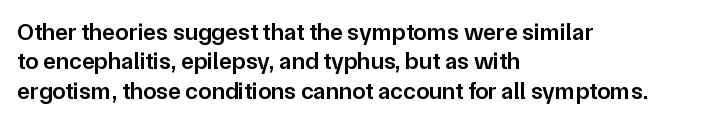
This rendering leaves character spacing at its baseline value. The gap between lines stays unmarked. Characters remain perfectly vertical along every line. The compositor pushed each line to the left boundary.
